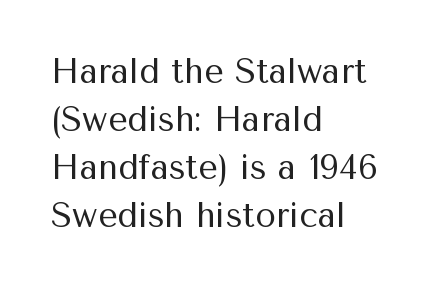
The image shows 34 px regular-weight sans-serif type, upright; set left-aligned, normal line spacing (1.41x), normal letter spacing, not underlined; medium stroke contrast and a medium x-height.
